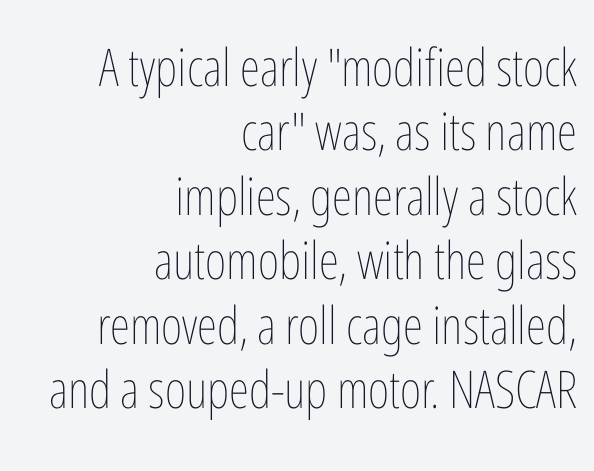
Q: Is the text bold? A: No.
Q: Is the text italic (slanted)? A: No, it is upright.
Q: Is the text underlined? A: No.
Q: How is the paragraph aligned? A: Right-aligned.
Q: Is the spacing between letters normal or unusually wide? A: Normal.
Q: Width (condensed, normal, or wide)? A: Condensed.
Q: Stroke contrast? A: Low.
Q: x-height? A: Medium.
Q: Monospaced? A: No.
